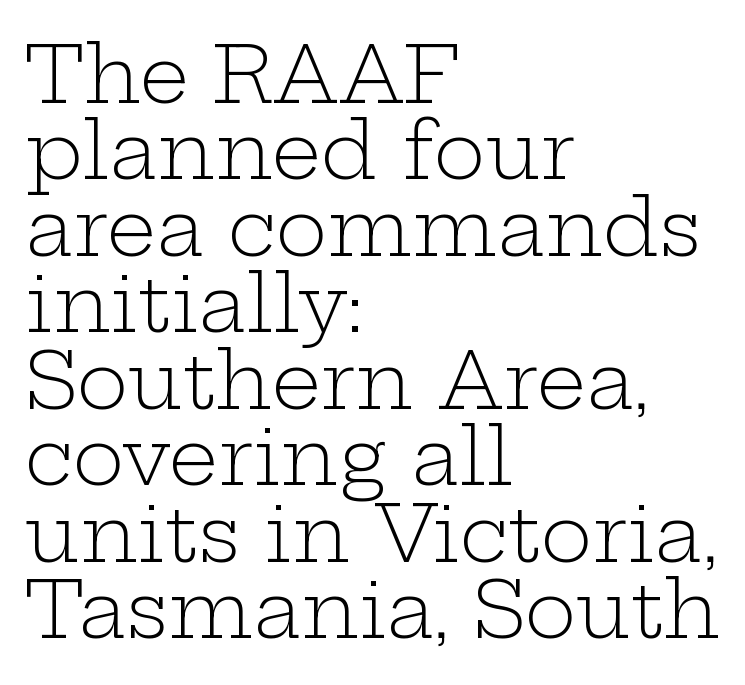
{"serif": "yes", "italic": "no", "bold": "no", "weight": "light", "width": "wide", "stroke_contrast": "low", "x_height": "medium", "monospaced": "no", "underline": "no", "align": "left", "line_spacing": "tight", "line_spacing_ratio": 0.98, "letter_spacing": "normal", "letter_spacing_em": 0.0, "glyph_px": 78}
